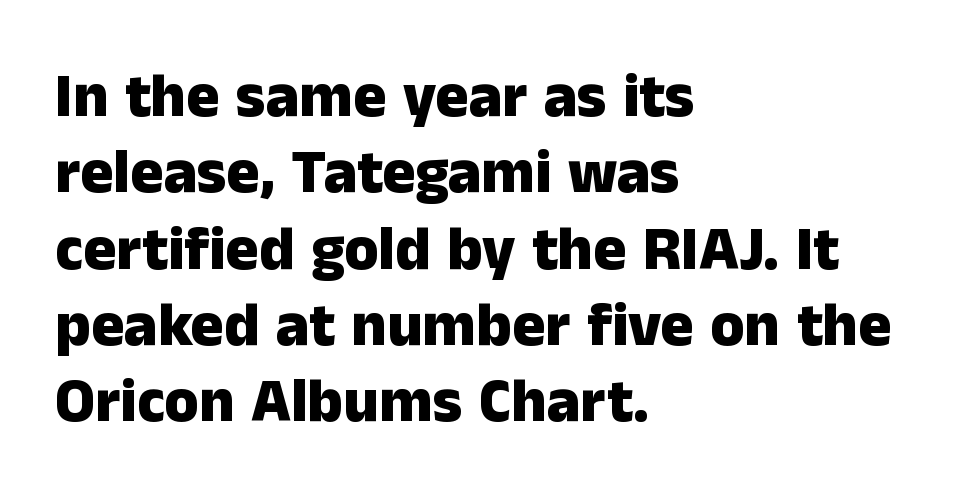
The image shows 62 px heavy sans-serif type, upright; set left-aligned, line spacing 1.23x, normal letter spacing, not underlined; low stroke contrast and a medium x-height.
